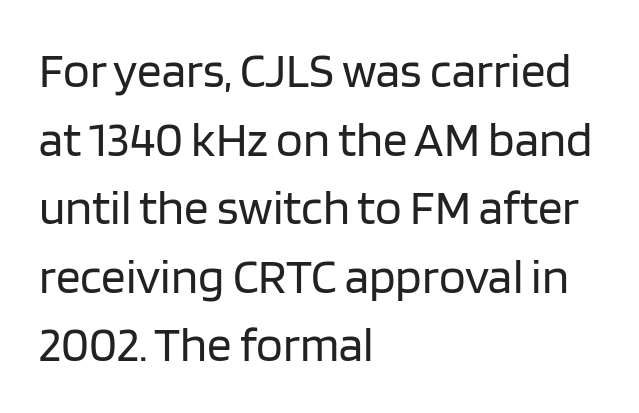
Q: Is the text bold? A: No.
Q: Is the text italic (slanted)? A: No, it is upright.
Q: Is the typeface a serif or a sans-serif typeface? A: Sans-serif.
Q: Is the text underlined? A: No.
Q: How is the paragraph aligned? A: Left-aligned.
Q: Is the spacing between letters normal or unusually wide? A: Normal.
Q: Is the spacing between lines tight, normal or loose? A: Normal.
Q: Width (condensed, normal, or wide)? A: Normal.
Q: Stroke contrast? A: Low.
Q: x-height? A: Large.
Q: Monospaced? A: No.
